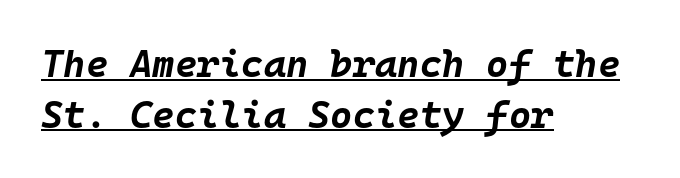
Observe the ordinary spacing: letters are neighbours, not strangers. A classic flush-left, rag-right setting is used for this passage. Fixed-width glyphs throughout — classic coding-font behaviour. Weight: bold. How would I describe the line gaps? Plain and ordinary. Emphasis-style slanted type is in use.
